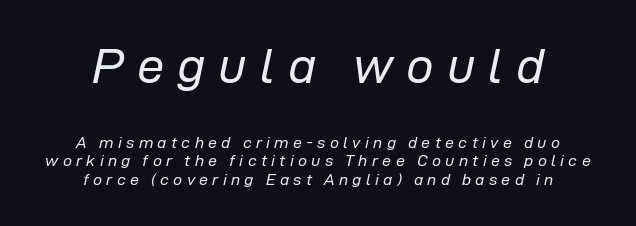
The more generous point size was reserved for the upper chunk. The lettering tilts uniformly, giving the passage an italic look. The horizontal fit of the characters is loose and conspicuously gappy. Glance below the letters and you will spot only blank space. The vertical gap from one line to the next is small.
